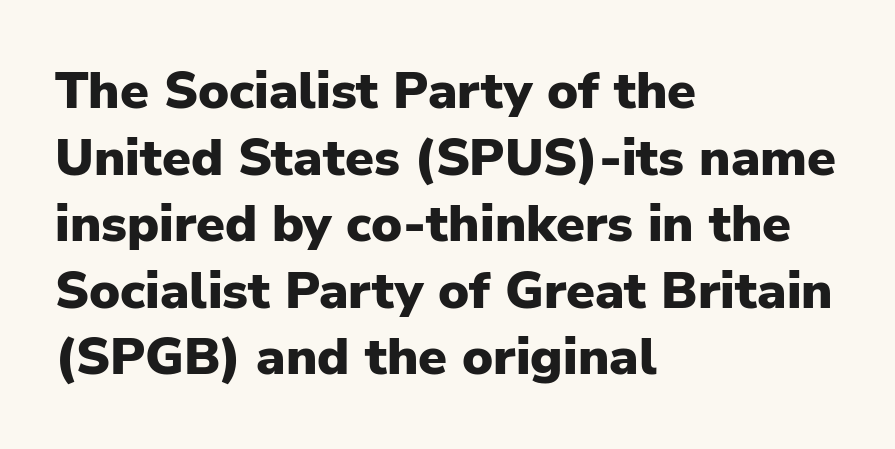
Q: Is the text bold? A: Yes.
Q: Is the text italic (slanted)? A: No, it is upright.
Q: Is the typeface a serif or a sans-serif typeface? A: Sans-serif.
Q: Is the text underlined? A: No.
Q: How is the paragraph aligned? A: Left-aligned.
Q: Is the spacing between letters normal or unusually wide? A: Normal.
Q: Is the spacing between lines tight, normal or loose? A: Normal.
Q: Width (condensed, normal, or wide)? A: Normal.
Q: Stroke contrast? A: Low.
Q: x-height? A: Medium.
Q: Monospaced? A: No.
